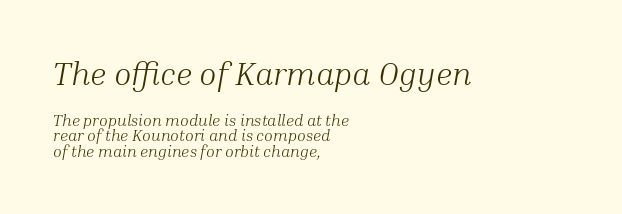
Q: Is the text bold? A: No.
Q: Is the text italic (slanted)? A: Yes, it leans right by about 10 degrees.
Q: Is the typeface a serif or a sans-serif typeface? A: Serif.
Q: Is the text underlined? A: No.
Q: How is the paragraph aligned? A: Left-aligned.
Q: Is the spacing between letters normal or unusually wide? A: Normal.
Q: Is the spacing between lines tight, normal or loose? A: Tight.
Q: Which block of text is set in a larger size, the first (top) or the second (bottom)? A: The first (top) one.
Q: Width (condensed, normal, or wide)? A: Normal.
Q: Stroke contrast? A: Medium.
Q: x-height? A: Medium.
Q: Monospaced? A: No.
